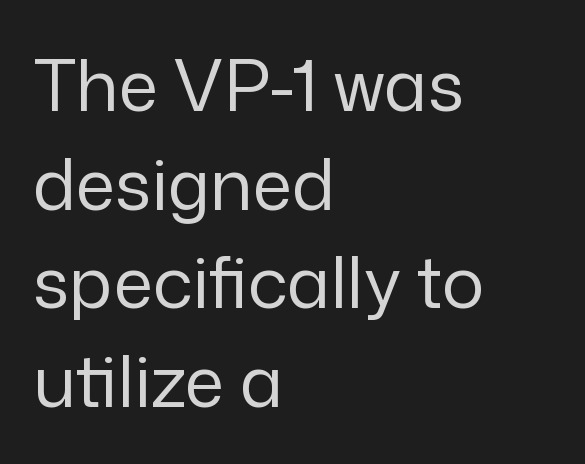
Q: Is the text bold? A: No.
Q: Is the text italic (slanted)? A: No, it is upright.
Q: Is the typeface a serif or a sans-serif typeface? A: Sans-serif.
Q: Is the text underlined? A: No.
Q: How is the paragraph aligned? A: Left-aligned.
Q: Is the spacing between letters normal or unusually wide? A: Normal.
Q: Is the spacing between lines tight, normal or loose? A: Normal.
Q: Width (condensed, normal, or wide)? A: Normal.
Q: Stroke contrast? A: Low.
Q: x-height? A: Medium.
Q: Monospaced? A: No.
